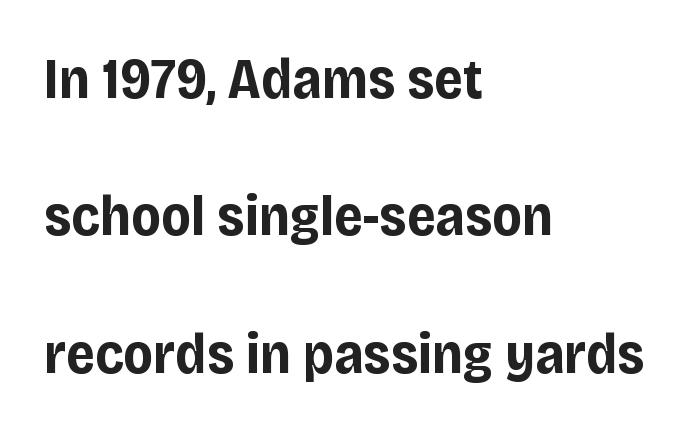
Q: Is the text bold? A: Yes.
Q: Is the text italic (slanted)? A: No, it is upright.
Q: Is the typeface a serif or a sans-serif typeface? A: Sans-serif.
Q: Is the text underlined? A: No.
Q: How is the paragraph aligned? A: Left-aligned.
Q: Is the spacing between letters normal or unusually wide? A: Normal.
Q: Is the spacing between lines tight, normal or loose? A: Loose.
Q: Width (condensed, normal, or wide)? A: Normal.
Q: Stroke contrast? A: Low.
Q: x-height? A: Large.
Q: Monospaced? A: No.
